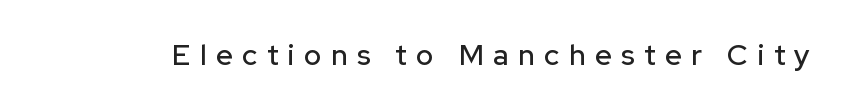
Italic? Not at all — the glyphs are vertical. You can tell from the bare stems that sans-serif type was used. Look at the tracking — it's clearly loosened, letters drifting apart. A typesetter would call this proportional, since set widths differ per character. Type without underlining.
